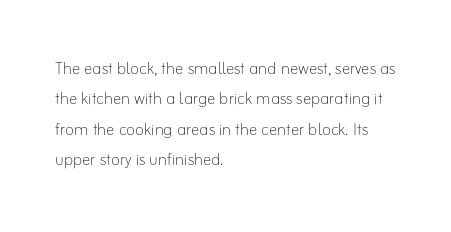
The image shows 21 px text type, upright; set left-aligned, normal line spacing (1.45x), normal letter spacing, not underlined.
